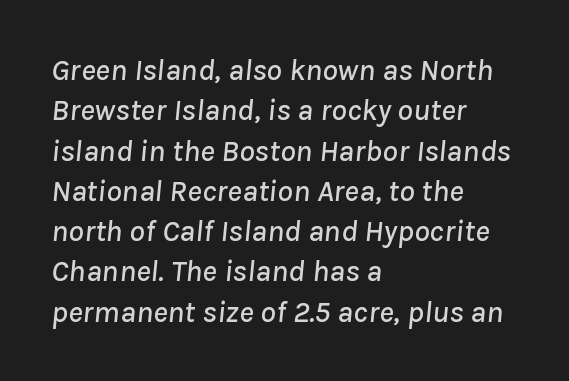
{"italic": "yes", "lean": "right", "slant_degrees": 8, "width": "normal", "stroke_contrast": "low", "x_height": "medium", "monospaced": "no", "underline": "no", "align": "left", "line_spacing": "normal", "line_spacing_ratio": 1.3, "letter_spacing": "normal", "letter_spacing_em": 0.0, "glyph_px": 31}
